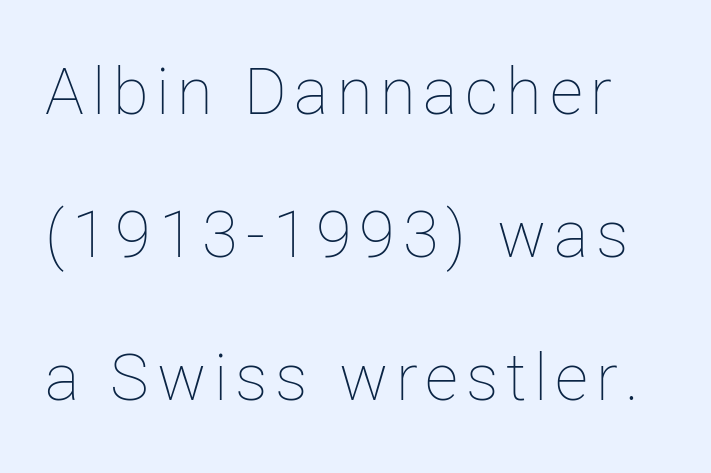
The image shows 65 px thin type, upright; set loose line spacing (2.2x), not underlined; low stroke contrast and a medium x-height.
